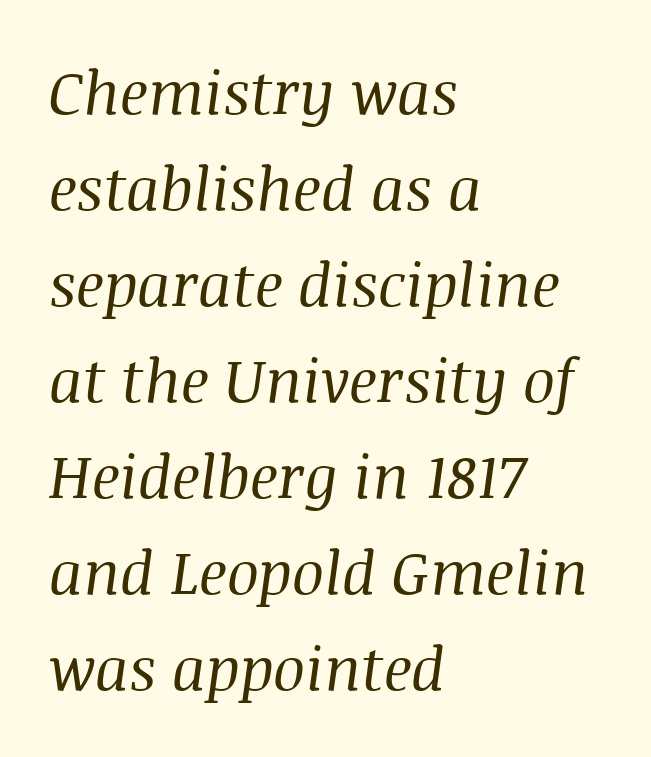
{"serif": "yes", "italic": "yes", "lean": "right", "slant_degrees": 8, "bold": "no", "weight": "regular", "width": "normal", "stroke_contrast": "medium", "x_height": "large", "monospaced": "no", "underline": "no", "align": "left", "line_spacing": "normal", "line_spacing_ratio": 1.6, "letter_spacing": "normal", "letter_spacing_em": 0.0, "glyph_px": 60}
